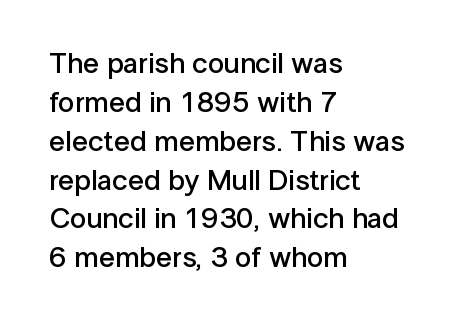
The image shows 29 px semibold sans-serif type, upright; set left-aligned, normal line spacing (1.34x), normal letter spacing, not underlined; low stroke contrast and a medium x-height.
